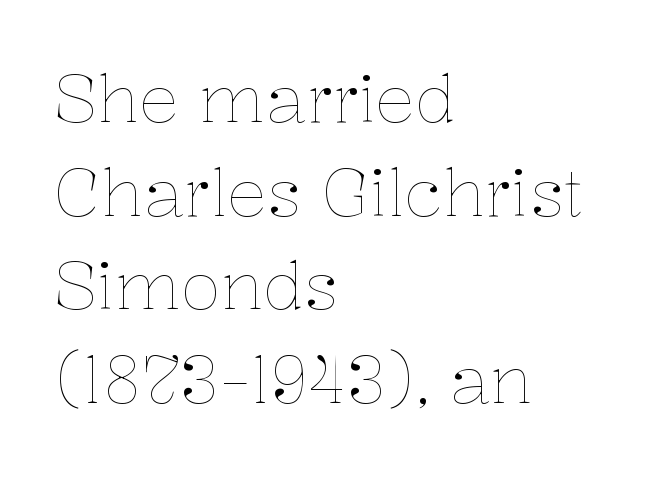
{"italic": "no", "bold": "no", "weight": "thin", "width": "normal", "stroke_contrast": "low", "x_height": "medium", "monospaced": "no", "underline": "no", "align": "left", "line_spacing": "normal", "line_spacing_ratio": 1.42, "letter_spacing": "normal", "letter_spacing_em": 0.0, "glyph_px": 66}
